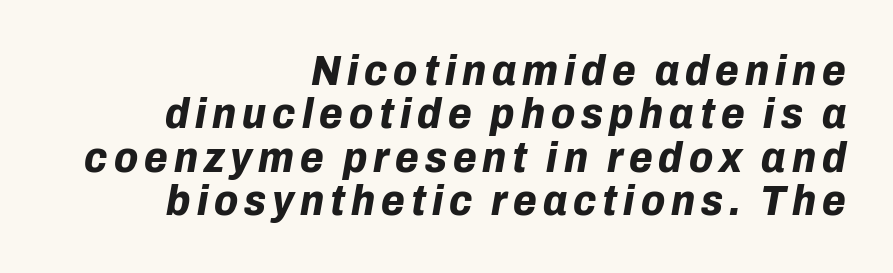
Descenders hang freely into open space. Each glyph is drawn with heavy, bold strokes. Is the block centered? No — it sits flush against the right margin. The glyphs look as if they've been sheared to an angle. Students, observe: this is what under-led, compact text looks like. Spacing verdict: proportional, widths tailored to each character.
